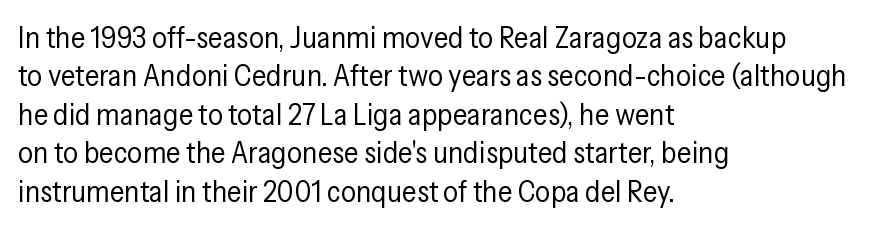
Q: Is the text bold? A: No.
Q: Is the text italic (slanted)? A: No, it is upright.
Q: Is the typeface a serif or a sans-serif typeface? A: Sans-serif.
Q: Is the text underlined? A: No.
Q: How is the paragraph aligned? A: Left-aligned.
Q: Is the spacing between letters normal or unusually wide? A: Normal.
Q: Is the spacing between lines tight, normal or loose? A: Normal.
Q: Width (condensed, normal, or wide)? A: Condensed.
Q: Stroke contrast? A: Low.
Q: x-height? A: Medium.
Q: Monospaced? A: No.
